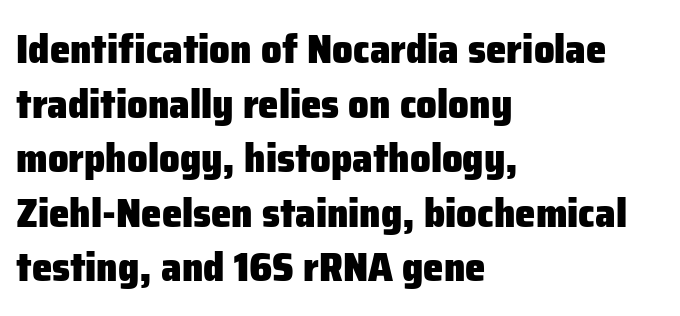
{"serif": "no", "italic": "no", "bold": "yes", "weight": "heavy", "width": "normal", "stroke_contrast": "low", "x_height": "medium", "monospaced": "no", "underline": "no", "align": "left", "line_spacing": "normal", "line_spacing_ratio": 1.33, "letter_spacing": "normal", "letter_spacing_em": 0.0, "glyph_px": 41}
